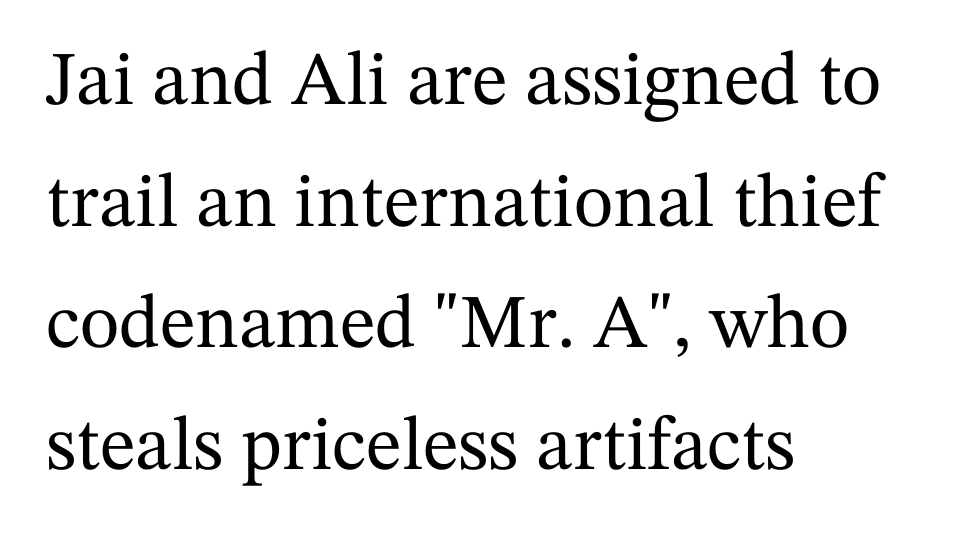
The rendering uses natural spacing where letterforms have individual widths. The foot of each line stays bare and open. The ragged edge is on the right, which tells us the setting is flush left. Notice how descenders clear the ascenders below comfortably — that's standard leading. The horizontal fit of the characters is conventional and even.
